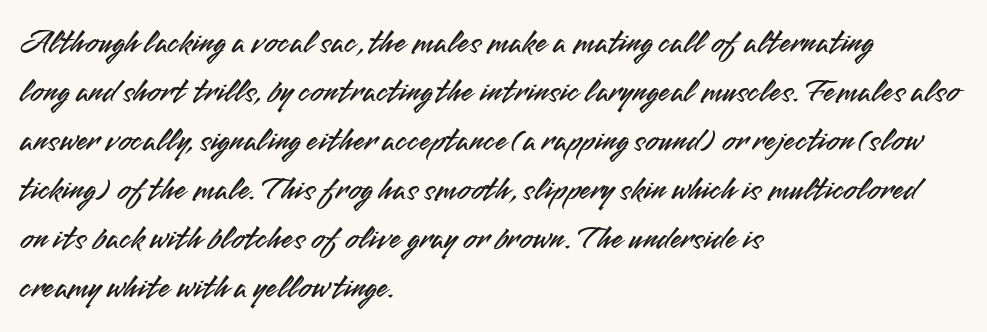
Is this a fixed-width face? No — the glyphs have proportional, varying widths. The text block is weighted toward the left margin, trailing off unevenly rightward. What kind of face is this? One without serifs — a sans. How would I describe the line gaps? Plain and ordinary. Glance below the letters and you will spot only blank space.
